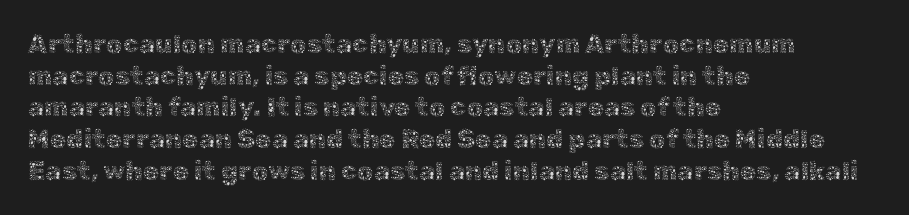
Q: Is the text bold? A: No.
Q: Is the text italic (slanted)? A: No, it is upright.
Q: Is the text underlined? A: No.
Q: How is the paragraph aligned? A: Left-aligned.
Q: Is the spacing between letters normal or unusually wide? A: Normal.
